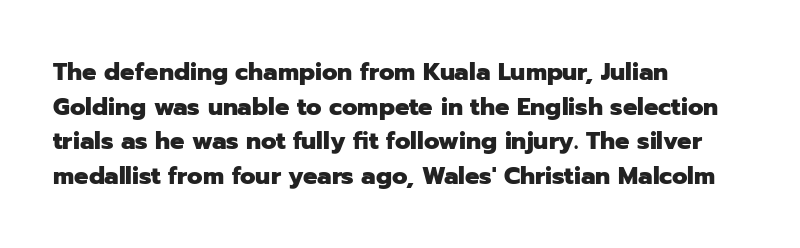
{"italic": "no", "bold": "yes", "underline": "no", "align": "left", "line_spacing": "normal", "line_spacing_ratio": 1.44, "letter_spacing": "normal", "letter_spacing_em": 0.0, "glyph_px": 24}
